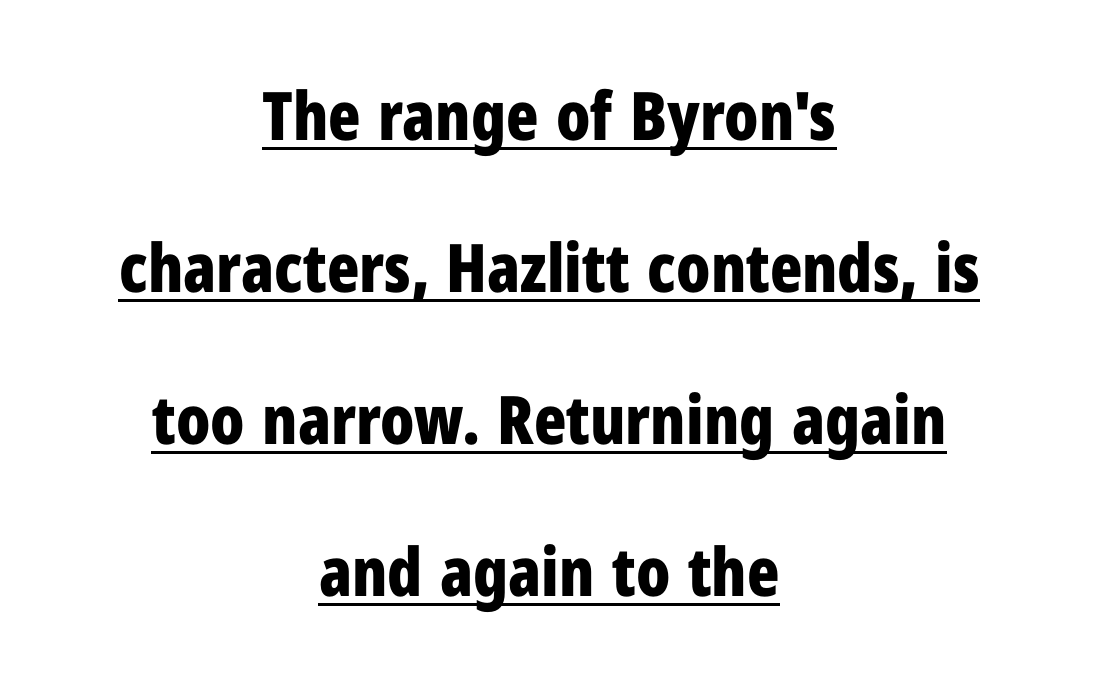
Each word holds together tightly as a unit, with standard inter-letter gaps. The characters display no serif detailing; their extremities are plain. Rendered with straight, roman letterforms. These characters rest on top of a visible drawn line. Character widths vary here, with narrow letters taking less room than wide ones.
